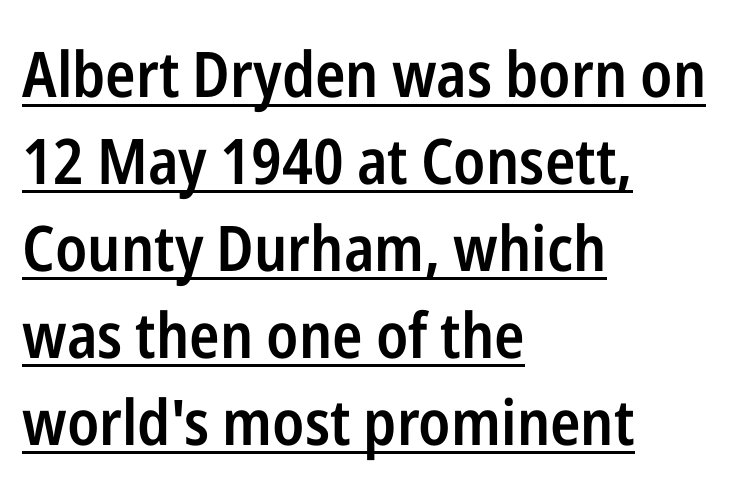
The text block is weighted toward the left margin, trailing off unevenly rightward. A typesetter would call this proportional, since set widths differ per character. Does the weight exceed regular? Yes, but only to semibold. Vertical spacing — default.
